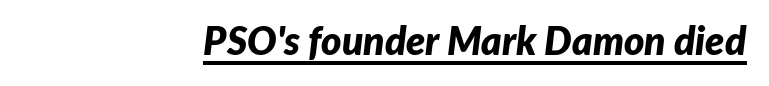
The image shows 39 px bold type, italic (leaning right); set normal letter spacing, underlined; low stroke contrast and a medium x-height.
